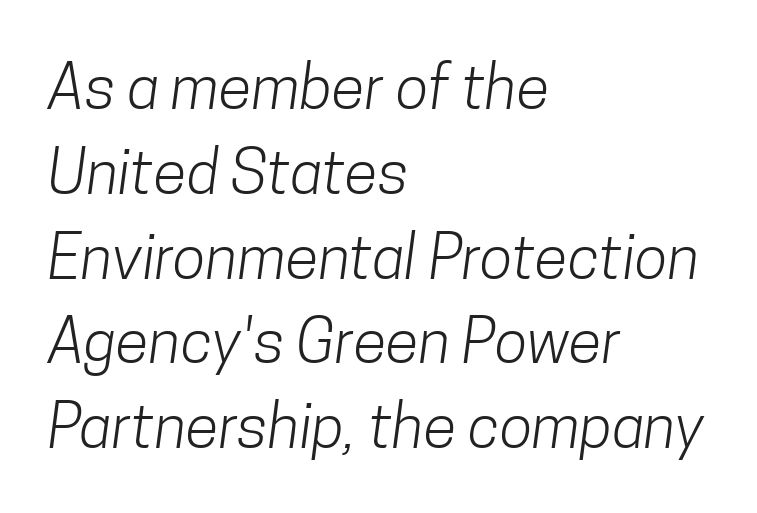
The specimen omits any rule beneath the text block's lines. Is this a heavy cut? Hardly; it is regular or lighter. Proportional: the letters do not fall into vertical columns. These lines keep a tight, regular rhythm from letter to letter.
